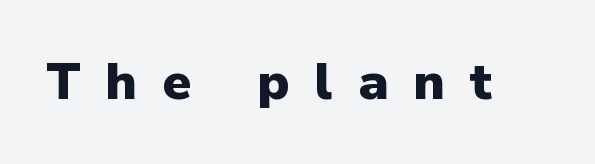
The image shows 52 px heavy sans-serif type, upright; set unusually wide letter spacing (+0.49 em), not underlined; low stroke contrast and a medium x-height.
